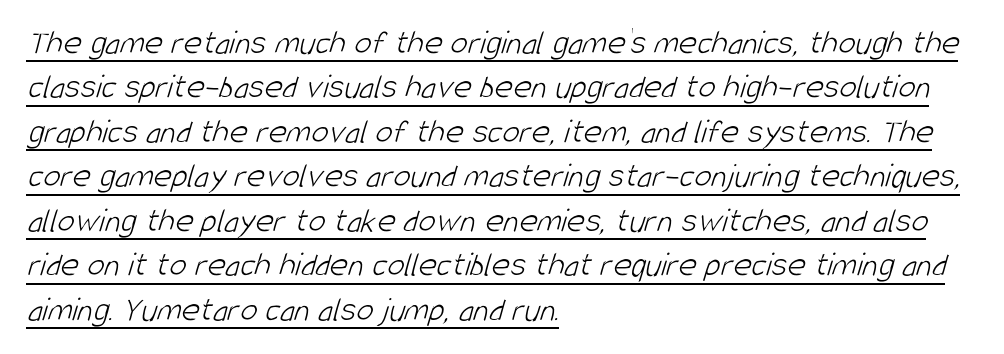
{"serif": "no", "bold": "no", "weight": "light", "width": "condensed", "stroke_contrast": "low", "x_height": "large", "monospaced": "no", "underline": "yes", "align": "left", "line_spacing": "normal", "line_spacing_ratio": 1.27, "letter_spacing": "normal", "letter_spacing_em": 0.0, "glyph_px": 35}
